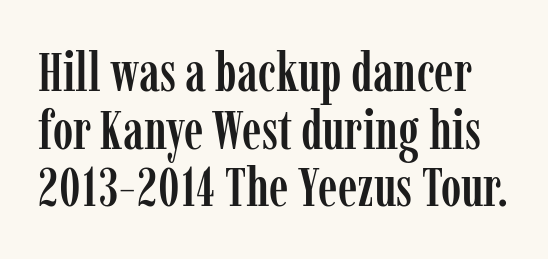
Q: Is the text italic (slanted)? A: No, it is upright.
Q: Is the typeface a serif or a sans-serif typeface? A: Serif.
Q: Is the text underlined? A: No.
Q: Is the spacing between letters normal or unusually wide? A: Normal.
Q: Is the spacing between lines tight, normal or loose? A: Tight.
Q: Width (condensed, normal, or wide)? A: Condensed.
Q: Stroke contrast? A: Low.
Q: x-height? A: Medium.
Q: Monospaced? A: No.
